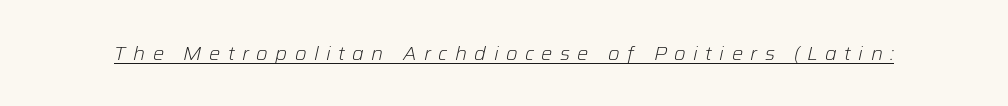
Q: Is the text bold? A: No.
Q: Is the text italic (slanted)? A: Yes, it leans right by about 12 degrees.
Q: Is the text underlined? A: Yes.
Q: Is the spacing between letters normal or unusually wide? A: Unusually wide.
